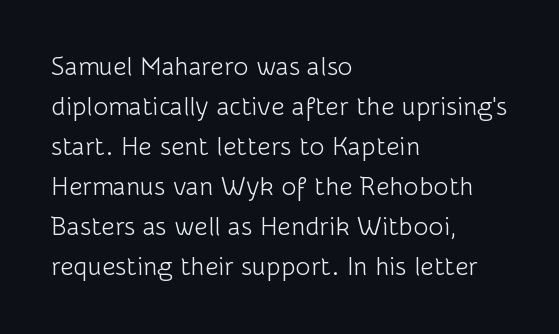
The image shows 26 px text type, upright; set left-aligned, normal line spacing (1.54x), normal letter spacing, not underlined.
